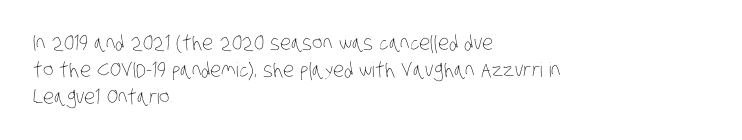
The image shows 20 px text type; set left-aligned, normal line spacing (1.34x), normal letter spacing, not underlined.
